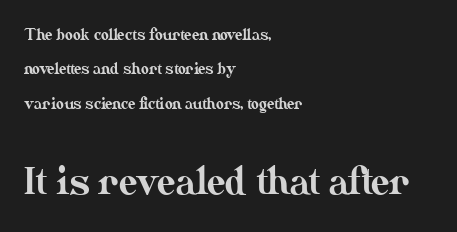
The image shows 37 px text type, upright; set left-aligned, loose line spacing (2.3x), normal letter spacing, not underlined; the second (bottom) block is 2.47x larger; medium stroke contrast and a small x-height.
